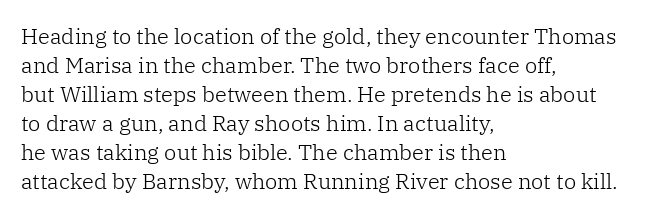
Q: Is the text bold? A: No.
Q: Is the text italic (slanted)? A: No, it is upright.
Q: Is the text underlined? A: No.
Q: How is the paragraph aligned? A: Left-aligned.
Q: Is the spacing between letters normal or unusually wide? A: Normal.
Q: Is the spacing between lines tight, normal or loose? A: Normal.
